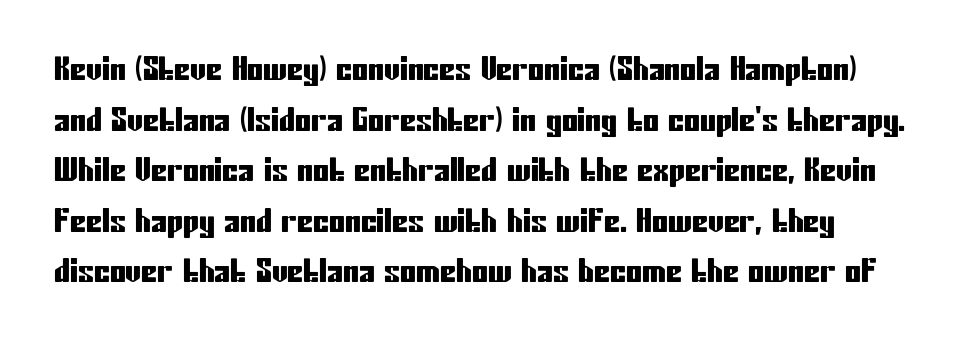
The image shows 32 px condensed sans-serif type, upright; set normal line spacing (1.58x), normal letter spacing, not underlined; low stroke contrast and a medium x-height.
